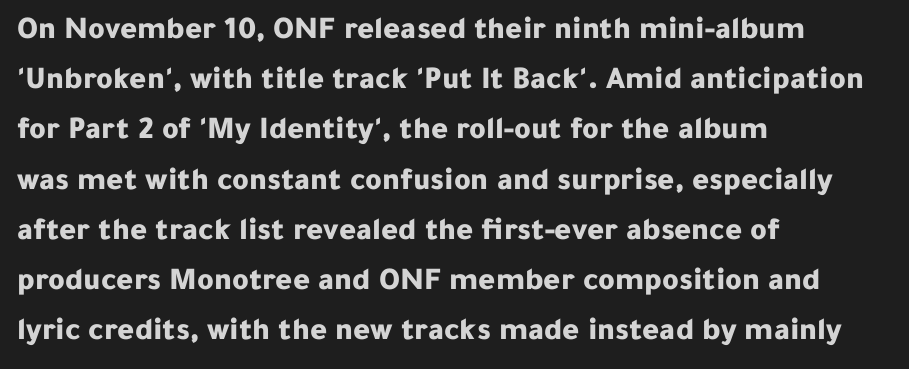
{"serif": "no", "italic": "no", "bold": "yes", "weight": "bold", "width": "normal", "stroke_contrast": "low", "x_height": "medium", "monospaced": "no", "underline": "no", "align": "left", "line_spacing": "normal", "line_spacing_ratio": 1.57, "letter_spacing": "normal", "letter_spacing_em": 0.0, "glyph_px": 32}
